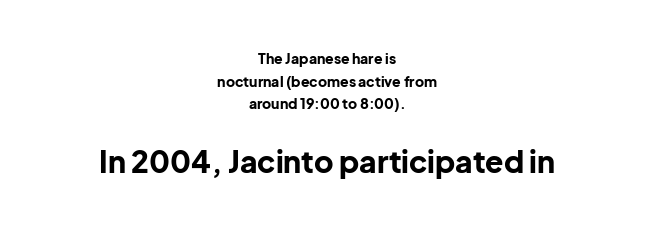
The vertical gap from one line to the next is medium. The glyphs in this specimen are sans serif. The characters look thick and weighty, a clear bold. Centered paragraph, ragged on both sides. This sample uses an upright cut, with every glyph sitting square on the baseline. Quick note: underline off.
